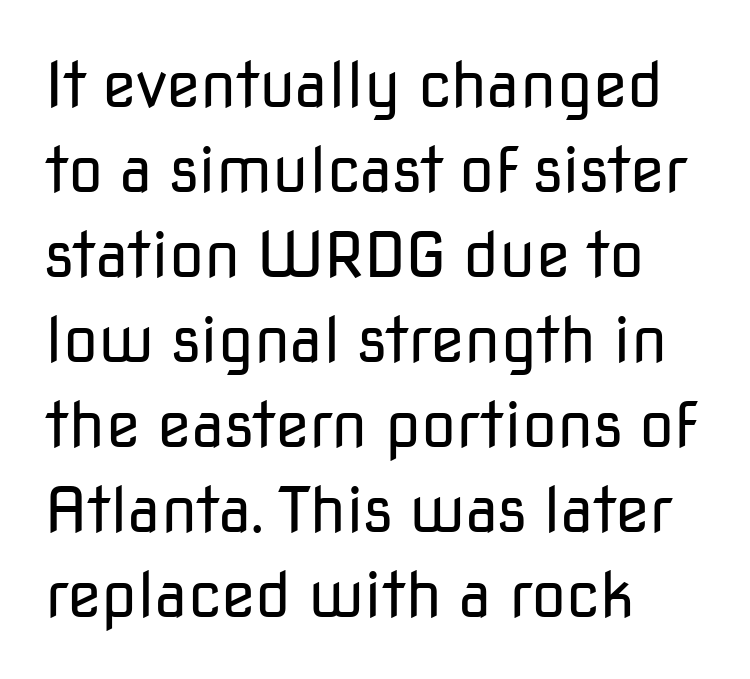
The lines in this sample share a left origin and differ only in where they stop. The zone under the glyphs is completely vacant. Is this a fixed-width face? No — the glyphs have proportional, varying widths. The face used here is a sans, in the tradition of grotesques and geometrics. A quiet, ordinary-to-light weight characterises the typeface. Ascenders rise straight up at ninety degrees.
